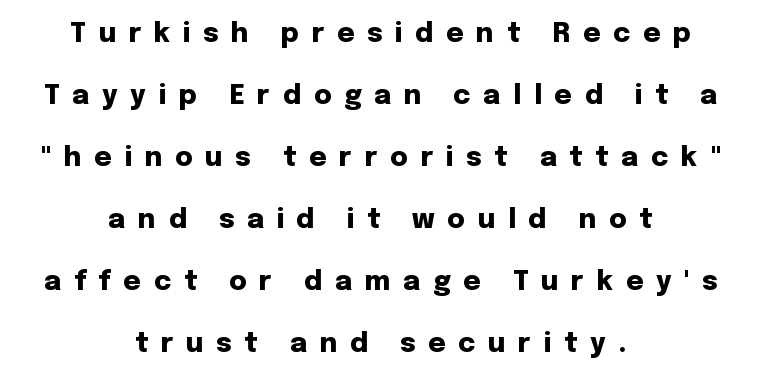
{"italic": "no", "bold": "yes", "underline": "no", "align": "center", "line_spacing": "loose", "line_spacing_ratio": 2.3, "letter_spacing": "wide", "letter_spacing_em": 0.47, "glyph_px": 27}
